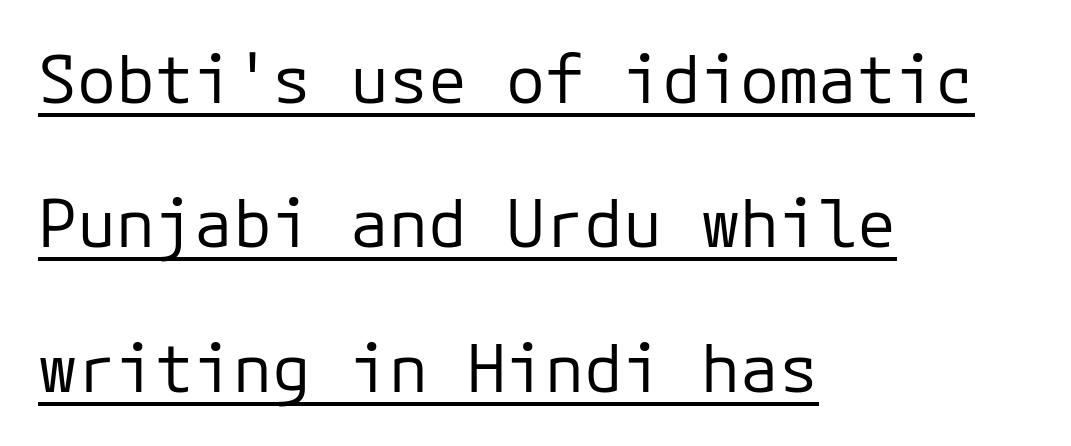
The image shows 65 px regular-weight sans-serif type, upright; set left-aligned, loose line spacing (2.22x), normal letter spacing, underlined; low stroke contrast and a medium x-height.
